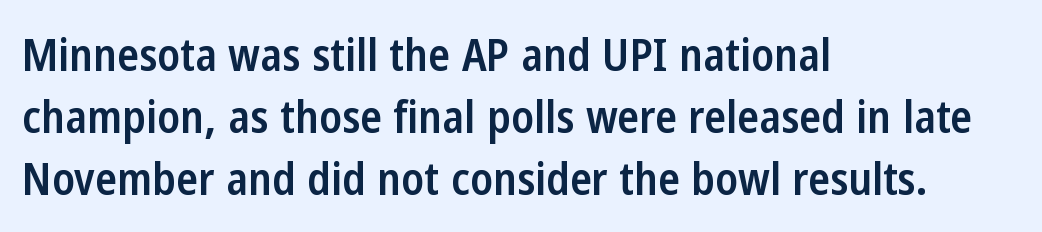
Q: Is the text bold? A: Semi-bold.
Q: Is the text italic (slanted)? A: No, it is upright.
Q: Is the typeface a serif or a sans-serif typeface? A: Sans-serif.
Q: Is the text underlined? A: No.
Q: How is the paragraph aligned? A: Left-aligned.
Q: Is the spacing between letters normal or unusually wide? A: Normal.
Q: Is the spacing between lines tight, normal or loose? A: Normal.
Q: Width (condensed, normal, or wide)? A: Condensed.
Q: Stroke contrast? A: Low.
Q: x-height? A: Medium.
Q: Monospaced? A: No.
